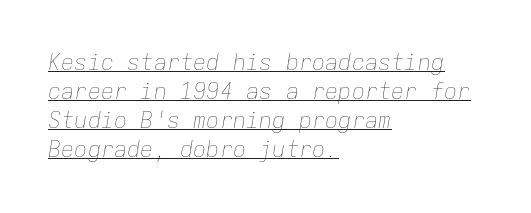
Emphasis is given by a line drawn under the lettering. If you measured baseline to baseline, you'd find a middling distance. Where is the straight margin? On the left. Each stroke keeps to a modest, everyday thickness or less. This rendering leaves character spacing at its baseline value.
